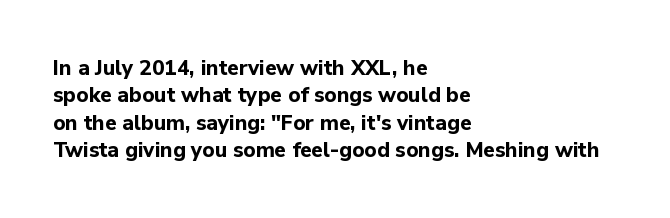
Q: Is the text bold? A: Yes.
Q: Is the text italic (slanted)? A: No, it is upright.
Q: Is the text underlined? A: No.
Q: How is the paragraph aligned? A: Left-aligned.
Q: Is the spacing between letters normal or unusually wide? A: Normal.
Q: Is the spacing between lines tight, normal or loose? A: Normal.
